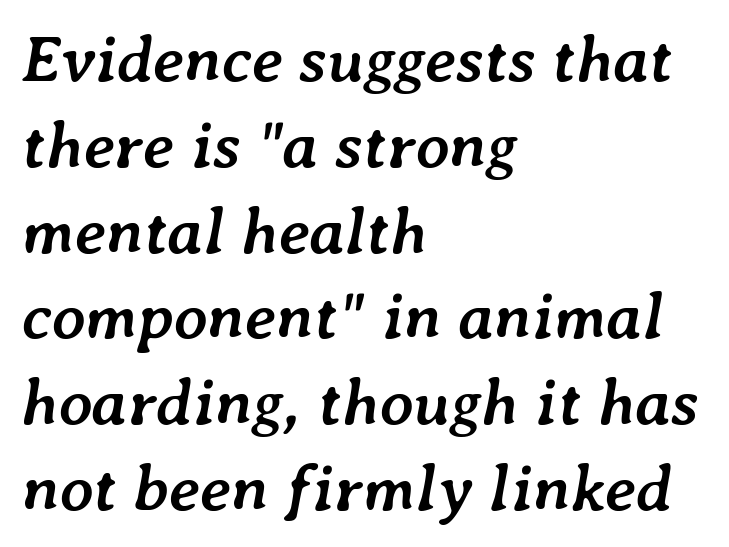
Note the varied advance widths — an 'i' is clearly narrower than an 'm'. The glyphs look as if they've been sheared to an angle. Compared with a centered layout, this one pins lines to the left instead. The font is running at its bold setting.
